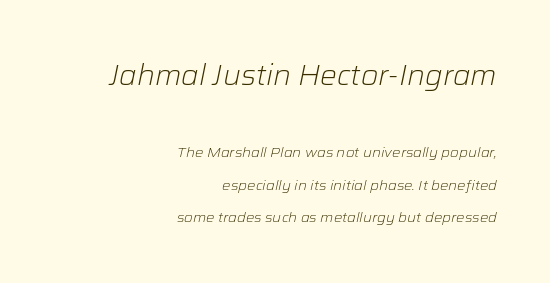
Q: Is the text bold? A: No.
Q: Is the text italic (slanted)? A: Yes, it leans right by about 12 degrees.
Q: Is the text underlined? A: No.
Q: How is the paragraph aligned? A: Right-aligned.
Q: Is the spacing between letters normal or unusually wide? A: Normal.
Q: Is the spacing between lines tight, normal or loose? A: Loose.
Q: Which block of text is set in a larger size, the first (top) or the second (bottom)? A: The first (top) one.
Q: Width (condensed, normal, or wide)? A: Normal.
Q: Stroke contrast? A: Low.
Q: x-height? A: Medium.
Q: Monospaced? A: No.
